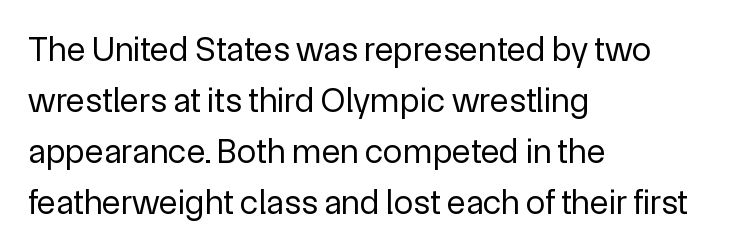
{"serif": "no", "italic": "no", "bold": "no", "weight": "regular", "width": "normal", "x_height": "medium", "monospaced": "no", "underline": "no", "align": "left", "line_spacing": "normal", "line_spacing_ratio": 1.46, "letter_spacing": "normal", "letter_spacing_em": 0.0, "glyph_px": 35}
